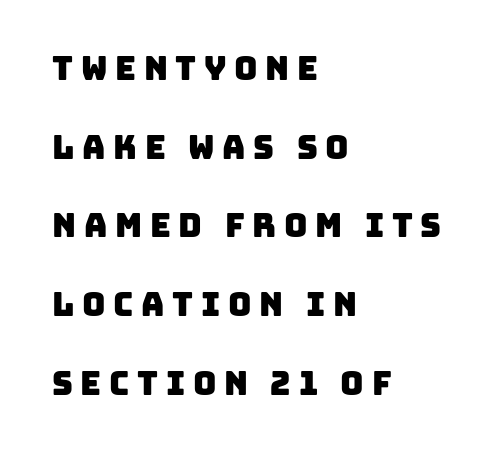
Q: Is the typeface a serif or a sans-serif typeface? A: Sans-serif.
Q: Is the text underlined? A: No.
Q: How is the paragraph aligned? A: Left-aligned.
Q: Is the spacing between letters normal or unusually wide? A: Unusually wide.
Q: Is the spacing between lines tight, normal or loose? A: Loose.
Q: Width (condensed, normal, or wide)? A: Normal.
Q: Stroke contrast? A: Low.
Q: x-height? A: Large.
Q: Monospaced? A: No.
